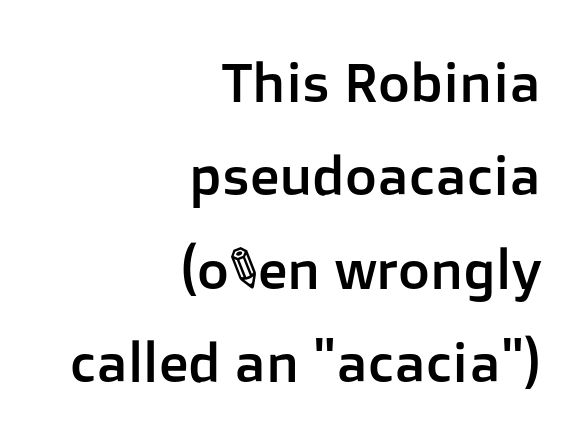
The image shows 55 px sans-serif type, upright; set right-aligned, normal line spacing (1.7x), normal letter spacing, not underlined; low stroke contrast and a medium x-height.
